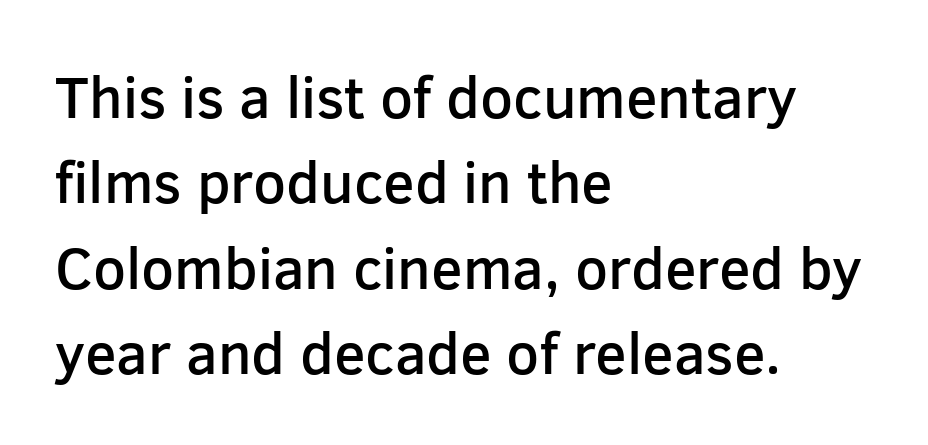
Q: Is the text bold? A: Semi-bold.
Q: Is the text italic (slanted)? A: No, it is upright.
Q: Is the typeface a serif or a sans-serif typeface? A: Sans-serif.
Q: Is the text underlined? A: No.
Q: How is the paragraph aligned? A: Left-aligned.
Q: Is the spacing between letters normal or unusually wide? A: Normal.
Q: Is the spacing between lines tight, normal or loose? A: Normal.
Q: Width (condensed, normal, or wide)? A: Normal.
Q: Stroke contrast? A: Low.
Q: x-height? A: Medium.
Q: Monospaced? A: No.
